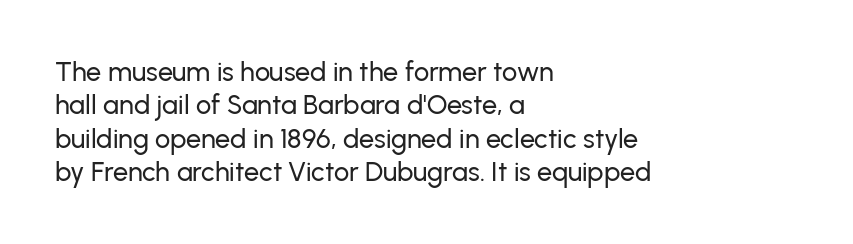
The image shows 27 px text type, upright; set left-aligned, line spacing 1.24x, normal letter spacing, not underlined.
